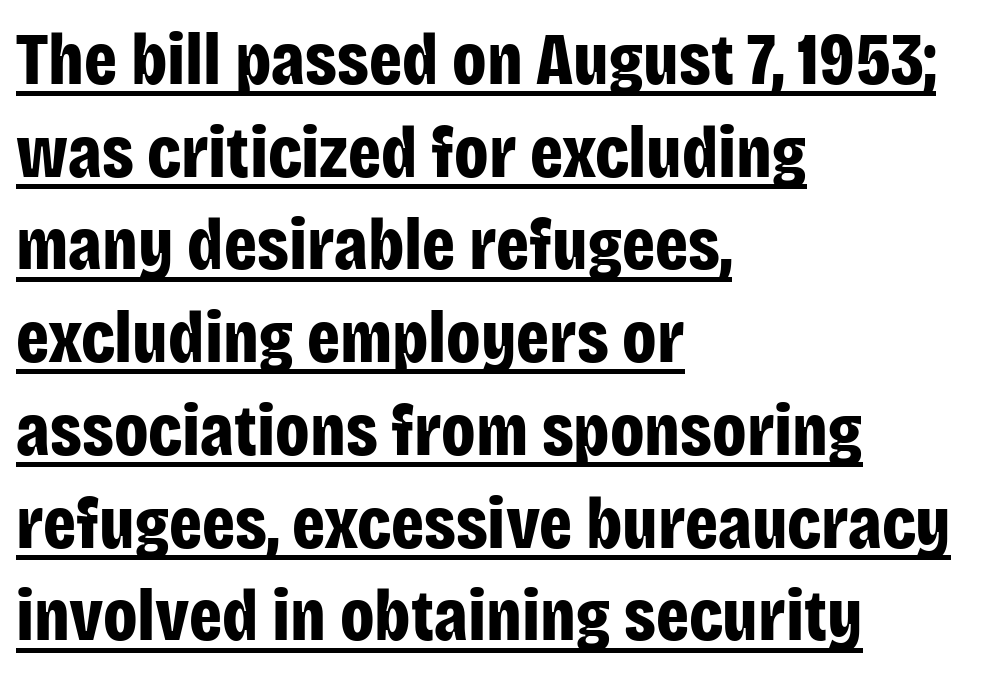
Casual observation: everything's shoved over to the left. This sample carries an underscore along the baseline area. The glyphs in this specimen are sans serif. Each letter keeps its own natural width here, so spacing adapts to shape. Words appear dense and cohesive because spacing is normal.
